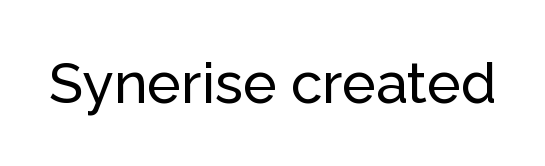
{"serif": "no", "italic": "no", "width": "normal", "stroke_contrast": "low", "x_height": "medium", "monospaced": "no", "underline": "no", "letter_spacing": "normal", "letter_spacing_em": 0.0, "glyph_px": 57}
